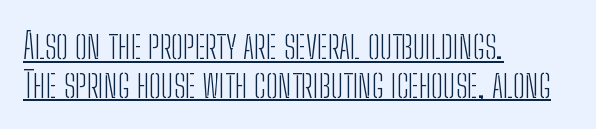
Q: Is the text bold? A: No.
Q: Is the text italic (slanted)? A: No, it is upright.
Q: Is the typeface a serif or a sans-serif typeface? A: Sans-serif.
Q: Is the text underlined? A: Yes.
Q: How is the paragraph aligned? A: Left-aligned.
Q: Is the spacing between letters normal or unusually wide? A: Normal.
Q: Is the spacing between lines tight, normal or loose? A: Tight.
Q: Width (condensed, normal, or wide)? A: Condensed.
Q: Stroke contrast? A: Low.
Q: x-height? A: Medium.
Q: Monospaced? A: No.
